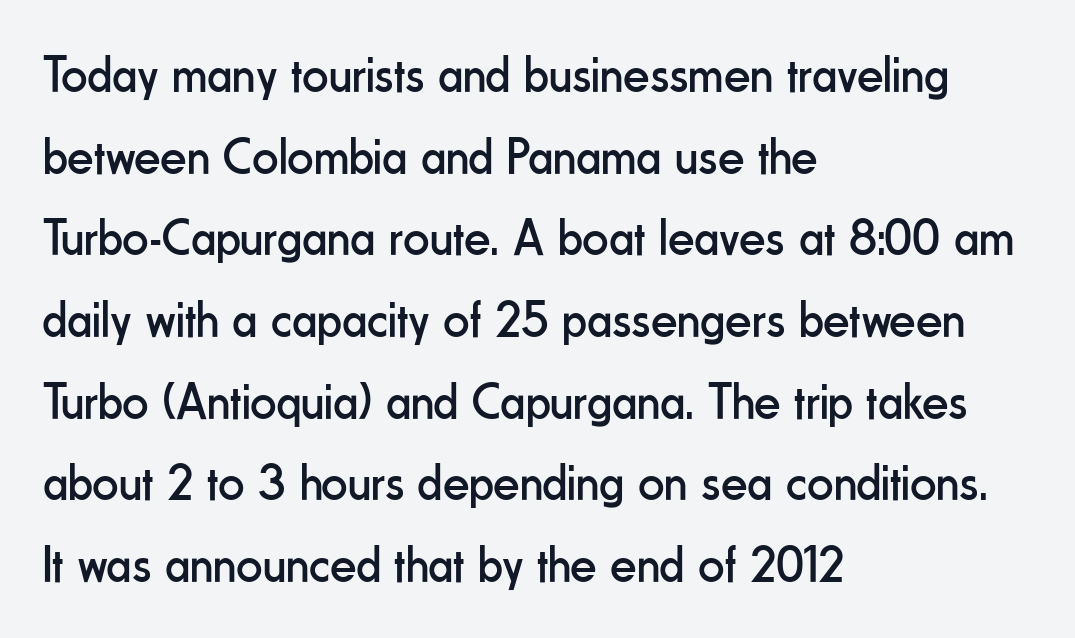
The image shows 52 px regular-weight, condensed sans-serif type, upright; set left-aligned, normal line spacing (1.57x), normal letter spacing, not underlined; low stroke contrast and a small x-height.
